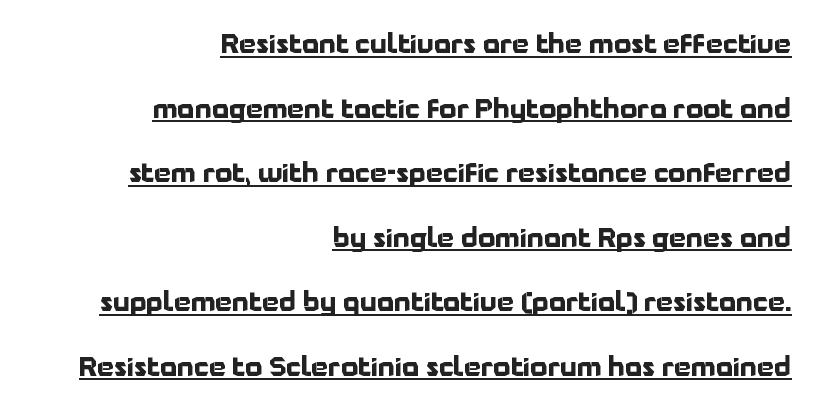
The image shows 27 px bold type, upright; set right-aligned, loose line spacing (2.39x), normal letter spacing, underlined.
